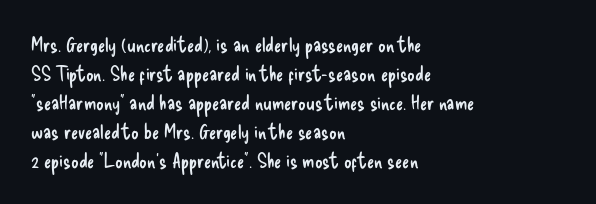
Letters rest on an invisible, unmarked baseline. Heaviness? Minimal to ordinary, like unemphasized prose. The rendering anchors every line to the left-hand side. The line-height multiplier appears to be the usual default.
